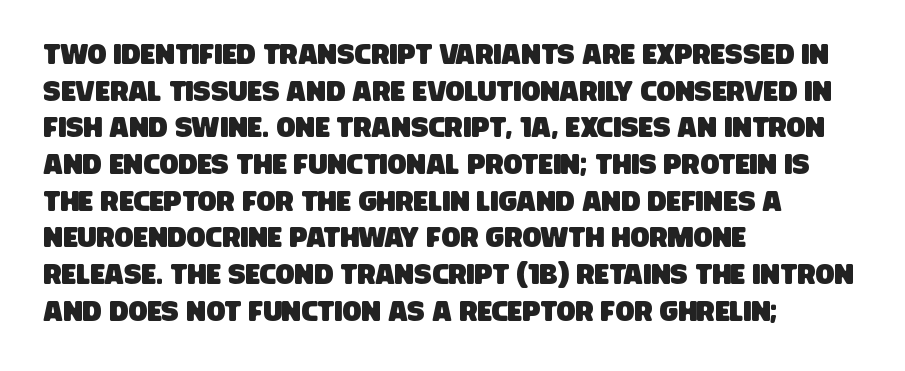
The image shows 28 px condensed sans-serif type; set left-aligned, normal line spacing (1.31x), normal letter spacing, not underlined; low stroke contrast and a large x-height.
